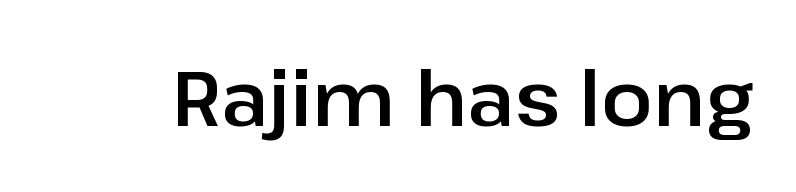
{"serif": "no", "italic": "no", "width": "normal", "stroke_contrast": "low", "x_height": "medium", "monospaced": "no", "underline": "no", "letter_spacing": "normal", "letter_spacing_em": 0.0, "glyph_px": 77}
